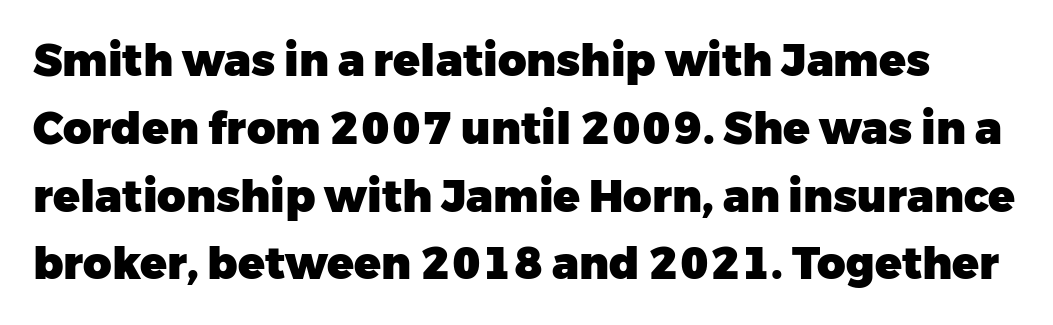
Type style note: lacks serifs. What weight is shown? A full bold with thick strokes. The words here are not underlined. This sample has the flowing, uneven cadence of proportional lettering. Notice how descenders clear the ascenders below comfortably — that's standard leading.
